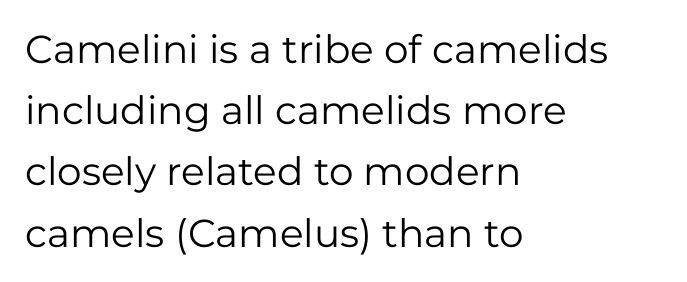
The image shows 39 px regular-weight sans-serif type, upright; set left-aligned, normal line spacing (1.57x), normal letter spacing, not underlined; low stroke contrast and a medium x-height.
